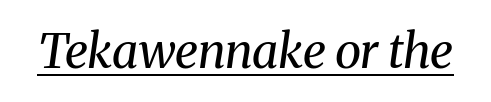
{"serif": "yes", "italic": "yes", "lean": "right", "slant_degrees": 8, "bold": "no", "weight": "regular", "width": "normal", "stroke_contrast": "medium", "x_height": "medium", "monospaced": "no", "underline": "yes", "letter_spacing": "normal", "letter_spacing_em": 0.0, "glyph_px": 48}
